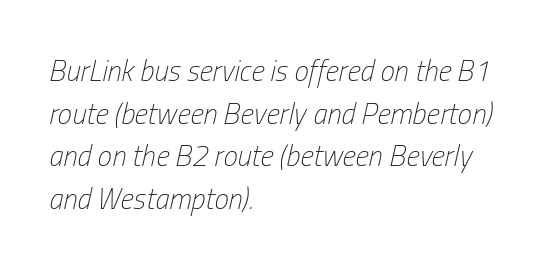
Students, observe: this is what conventionally led text looks like. Each letter keeps its own natural width here, so spacing adapts to shape. Nobody touched the tracking dial on this one. The passage shown is not bold in any degree. This is oblique type, the kind used for emphasis or titles. The text block is weighted toward the left margin, trailing off unevenly rightward.
